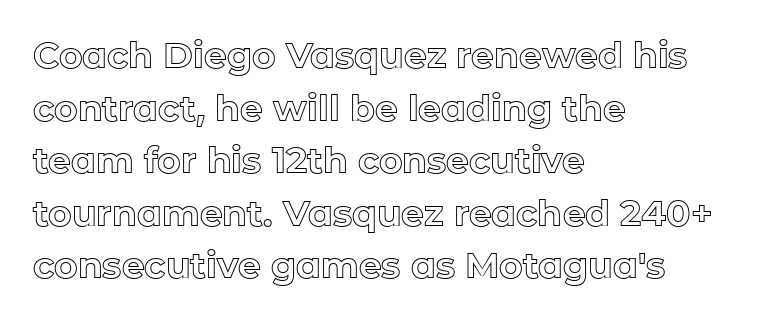
The image shows 36 px text type, upright; set left-aligned, normal line spacing (1.46x), normal letter spacing, not underlined; a medium x-height.
